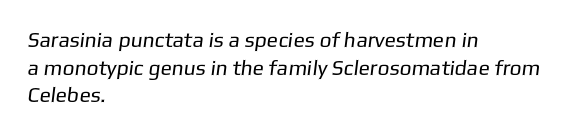
The image shows 21 px text type; set left-aligned, normal line spacing (1.32x), normal letter spacing, not underlined.
